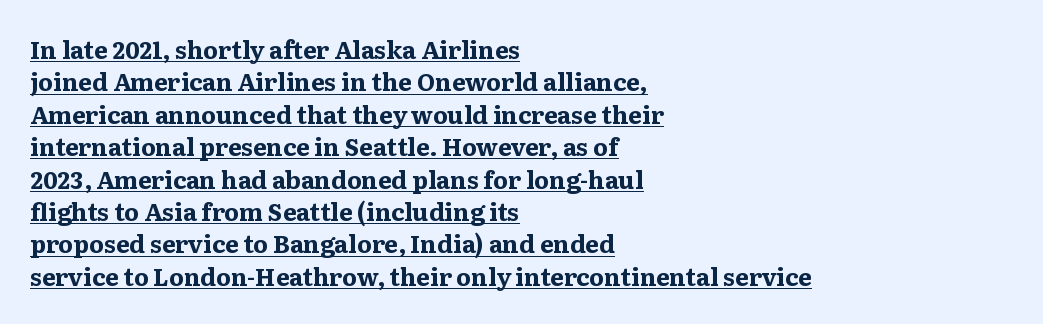
The sample has been set heavy, in full bold. This sample is left-justified, so line endings fall wherever the words run out. The gaps between neighbouring characters are ordinary and unremarkable. The face used here appears with an underline applied. This block has exactly the height ordinary leading produces.
